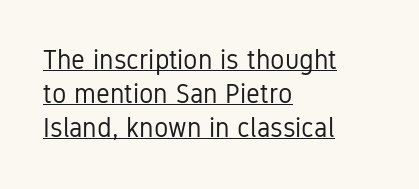
A rule runs beneath these lines of type. These lines sit exactly where default settings would place them. This rendering leaves character spacing at its baseline value. The specimen reads as upright at a glance.
